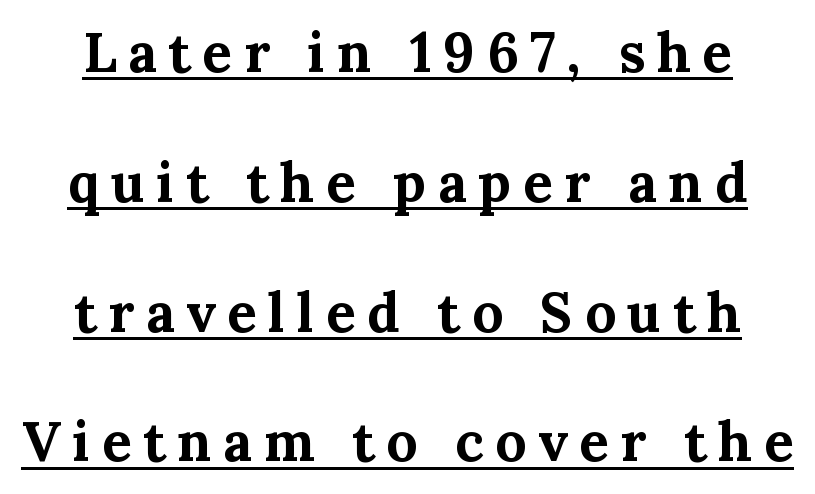
{"serif": "yes", "italic": "no", "bold": "yes", "weight": "bold", "width": "normal", "stroke_contrast": "medium", "x_height": "medium", "monospaced": "no", "underline": "yes", "line_spacing": "loose", "line_spacing_ratio": 2.36, "letter_spacing": "wide", "letter_spacing_em": 0.21, "glyph_px": 55}
